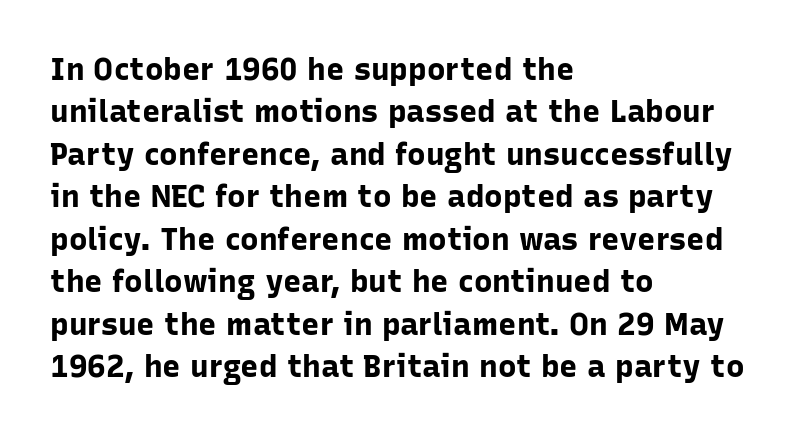
Q: Is the text bold? A: Yes.
Q: Is the text italic (slanted)? A: No, it is upright.
Q: Is the typeface a serif or a sans-serif typeface? A: Sans-serif.
Q: Is the text underlined? A: No.
Q: How is the paragraph aligned? A: Left-aligned.
Q: Is the spacing between letters normal or unusually wide? A: Normal.
Q: Is the spacing between lines tight, normal or loose? A: Normal.
Q: Width (condensed, normal, or wide)? A: Normal.
Q: Stroke contrast? A: Low.
Q: x-height? A: Medium.
Q: Monospaced? A: No.
